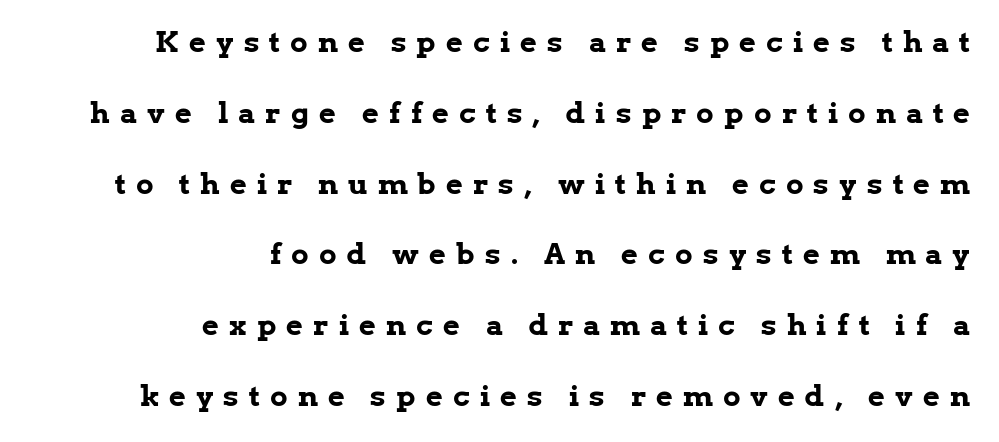
The image shows 29 px bold serif type, upright; set right-aligned, loose line spacing (2.44x), unusually wide letter spacing (+0.35 em), not underlined; low stroke contrast and a medium x-height.
